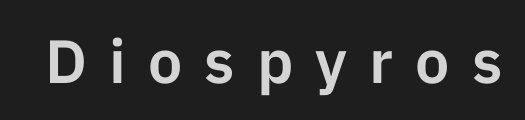
{"serif": "no", "italic": "no", "width": "normal", "stroke_contrast": "low", "x_height": "medium", "monospaced": "no", "underline": "no", "letter_spacing": "wide", "letter_spacing_em": 0.36, "glyph_px": 61}
